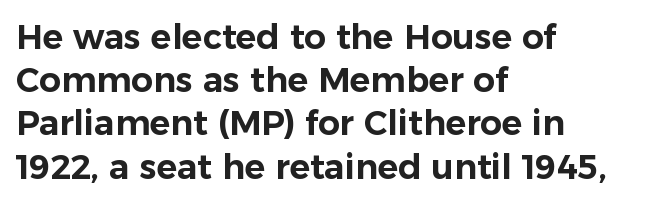
Q: Is the text italic (slanted)? A: No, it is upright.
Q: Is the typeface a serif or a sans-serif typeface? A: Sans-serif.
Q: Is the text underlined? A: No.
Q: How is the paragraph aligned? A: Left-aligned.
Q: Is the spacing between letters normal or unusually wide? A: Normal.
Q: Is the spacing between lines tight, normal or loose? A: Normal.
Q: Width (condensed, normal, or wide)? A: Normal.
Q: Stroke contrast? A: Low.
Q: x-height? A: Medium.
Q: Monospaced? A: No.
